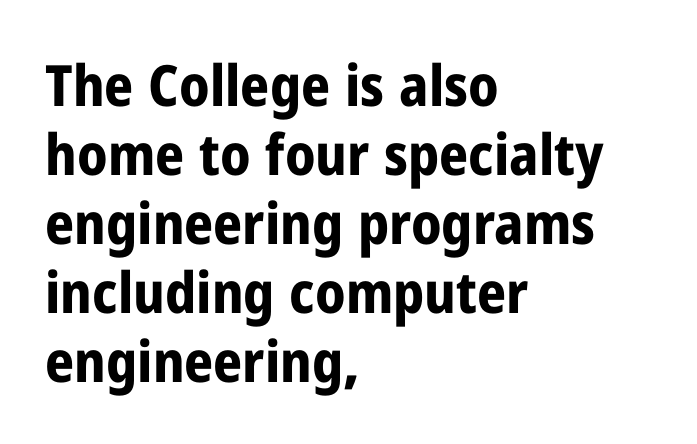
The image shows 57 px bold, condensed sans-serif type, upright; set left-aligned, line spacing 1.21x, normal letter spacing, not underlined; low stroke contrast and a medium x-height.
